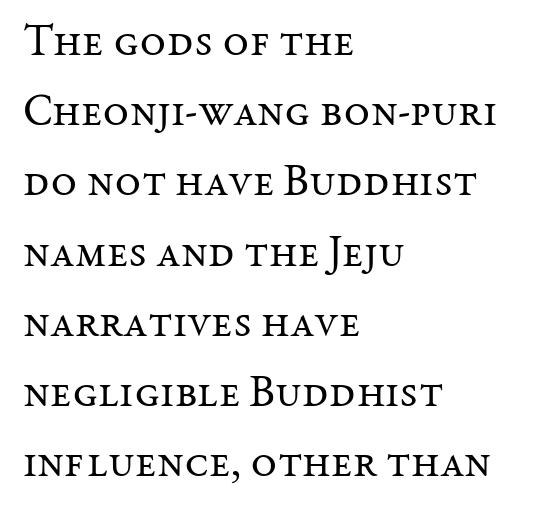
Q: Is the text bold? A: No.
Q: Is the text italic (slanted)? A: No, it is upright.
Q: Is the typeface a serif or a sans-serif typeface? A: Serif.
Q: Is the text underlined? A: No.
Q: How is the paragraph aligned? A: Left-aligned.
Q: Is the spacing between letters normal or unusually wide? A: Normal.
Q: Is the spacing between lines tight, normal or loose? A: Normal.
Q: Width (condensed, normal, or wide)? A: Normal.
Q: Stroke contrast? A: Medium.
Q: x-height? A: Medium.
Q: Monospaced? A: No.
